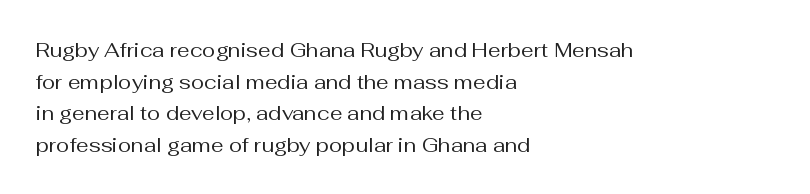
Q: Is the text bold? A: No.
Q: Is the text italic (slanted)? A: No, it is upright.
Q: Is the text underlined? A: No.
Q: How is the paragraph aligned? A: Left-aligned.
Q: Is the spacing between letters normal or unusually wide? A: Normal.
Q: Is the spacing between lines tight, normal or loose? A: Normal.
